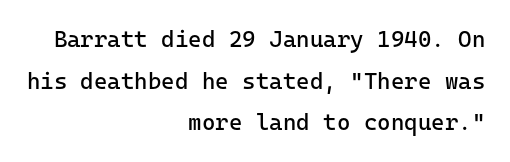
Q: Is the text bold? A: No.
Q: Is the text italic (slanted)? A: No, it is upright.
Q: Is the text underlined? A: No.
Q: How is the paragraph aligned? A: Right-aligned.
Q: Is the spacing between letters normal or unusually wide? A: Normal.
